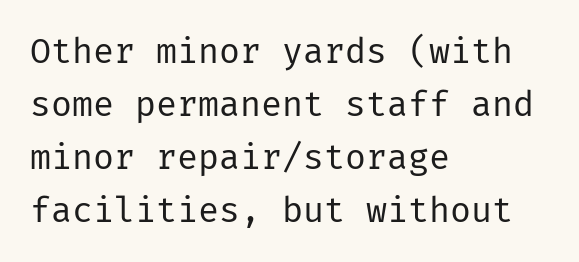
Q: Is the text bold? A: No.
Q: Is the text italic (slanted)? A: No, it is upright.
Q: Is the typeface a serif or a sans-serif typeface? A: Sans-serif.
Q: Is the text underlined? A: No.
Q: How is the paragraph aligned? A: Left-aligned.
Q: Is the spacing between letters normal or unusually wide? A: Normal.
Q: Is the spacing between lines tight, normal or loose? A: Normal.
Q: Width (condensed, normal, or wide)? A: Normal.
Q: Stroke contrast? A: Low.
Q: x-height? A: Medium.
